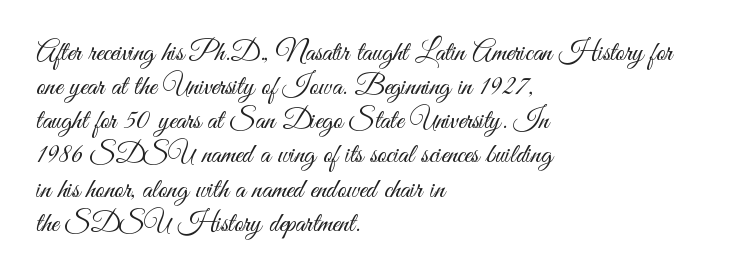
The image shows 28 px light, condensed sans-serif type; set left-aligned, line spacing 1.22x, normal letter spacing, not underlined; medium stroke contrast and a small x-height.
